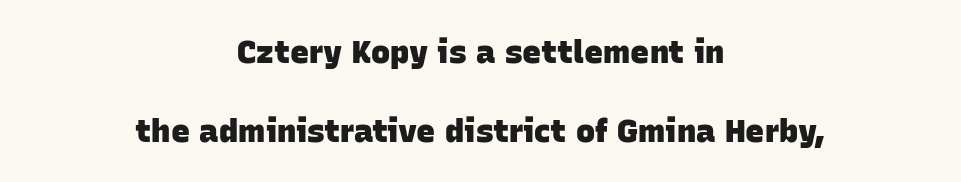
{"serif": "no", "bold": "yes", "weight": "heavy", "width": "normal", "stroke_contrast": "low", "x_height": "large", "monospaced": "no", "underline": "no", "align": "center", "line_spacing": "loose", "line_spacing_ratio": 2.46, "letter_spacing": "normal", "letter_spacing_em": 0.0, "glyph_px": 32}
